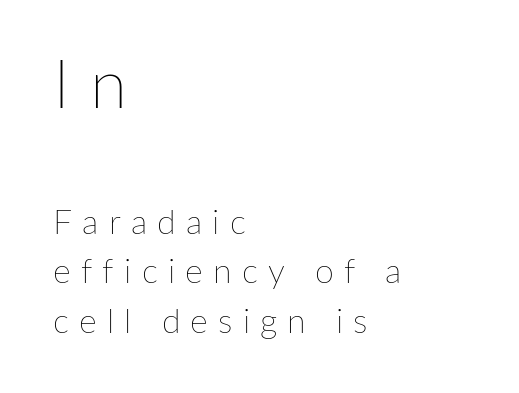
The image shows 68 px thin type, upright; set left-aligned, normal line spacing (1.45x), unusually wide letter spacing (+0.3 em), not underlined; the first (top) block is 2.0x larger; low stroke contrast and a medium x-height.
